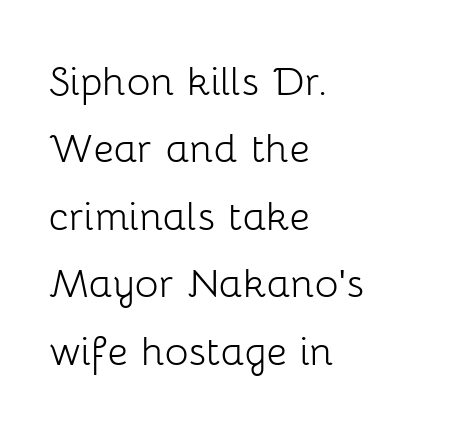
{"serif": "no", "italic": "no", "bold": "no", "weight": "light", "width": "normal", "stroke_contrast": "low", "x_height": "medium", "monospaced": "no", "underline": "no", "align": "left", "line_spacing": "normal", "line_spacing_ratio": 1.35, "letter_spacing": "normal", "letter_spacing_em": 0.0, "glyph_px": 50}
